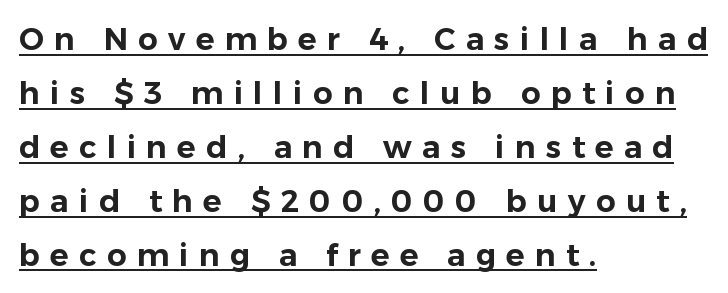
Is there any slant? The stems are plumb. Quick note: underline on. These lines stack with their left ends in a neat column. This sample has the flowing, uneven cadence of proportional lettering. Observe the wide spacing: letters keep a clear distance from each other. Serif or sans? Sans — the stroke terminals are bare.
